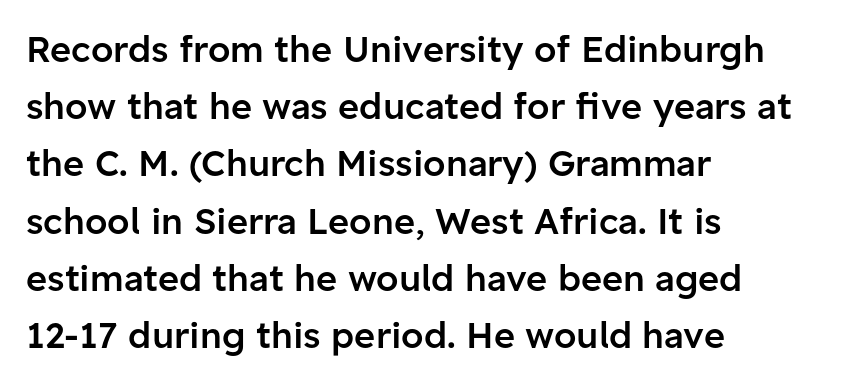
Q: Is the text bold? A: Semi-bold.
Q: Is the text italic (slanted)? A: No, it is upright.
Q: Is the typeface a serif or a sans-serif typeface? A: Sans-serif.
Q: Is the text underlined? A: No.
Q: How is the paragraph aligned? A: Left-aligned.
Q: Is the spacing between letters normal or unusually wide? A: Normal.
Q: Is the spacing between lines tight, normal or loose? A: Normal.
Q: Width (condensed, normal, or wide)? A: Normal.
Q: Stroke contrast? A: Low.
Q: x-height? A: Medium.
Q: Monospaced? A: No.
